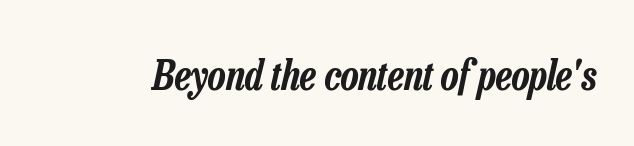
The image shows 41 px condensed type, italic (leaning right); set normal letter spacing, not underlined; low stroke contrast and a medium x-height.
